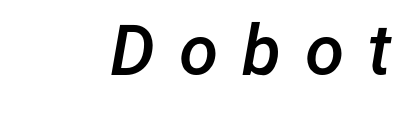
The image shows 71 px semibold type, italic (leaning right); set unusually wide letter spacing (+0.33 em), not underlined; low stroke contrast and a medium x-height.
